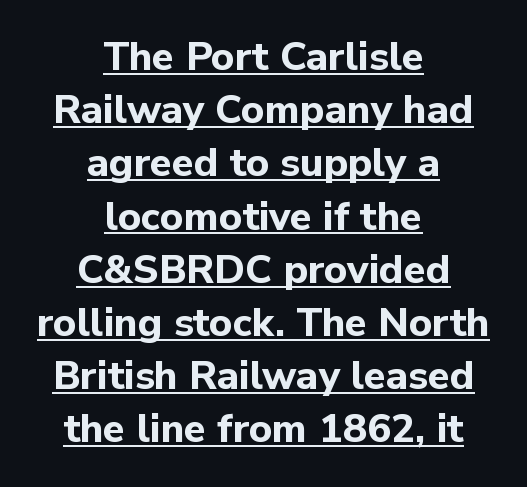
Note the varied advance widths — an 'i' is clearly narrower than an 'm'. You'd pick this weight for a headline — it's a proper bold. Serifs: no, the terminals of the letterforms are clean. This sample keeps an unexceptional amount of space between lines.
